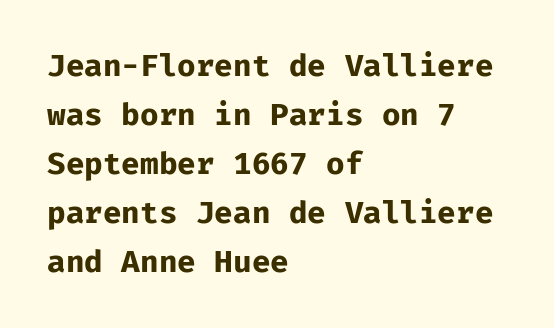
The image shows 31 px bold sans-serif type, upright, monospaced; set left-aligned, normal line spacing (1.58x), normal letter spacing, not underlined; low stroke contrast and a medium x-height.
